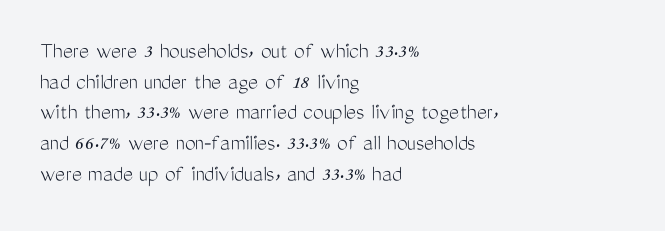
The image shows 24 px text type, upright; set left-aligned, normal line spacing (1.28x), normal letter spacing, not underlined.
